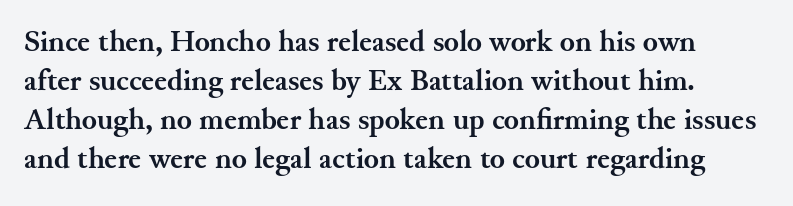
Q: Is the text bold? A: Yes.
Q: Is the text italic (slanted)? A: No, it is upright.
Q: Is the typeface a serif or a sans-serif typeface? A: Serif.
Q: Is the text underlined? A: No.
Q: Is the spacing between letters normal or unusually wide? A: Normal.
Q: Is the spacing between lines tight, normal or loose? A: Normal.
Q: Width (condensed, normal, or wide)? A: Normal.
Q: Stroke contrast? A: Medium.
Q: x-height? A: Small.
Q: Monospaced? A: No.
